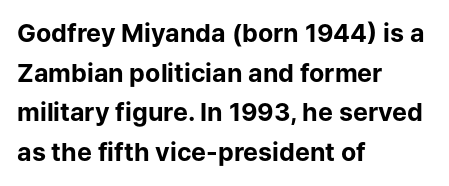
The image shows 25 px bold type, upright; set left-aligned, normal line spacing (1.59x), normal letter spacing, not underlined.
